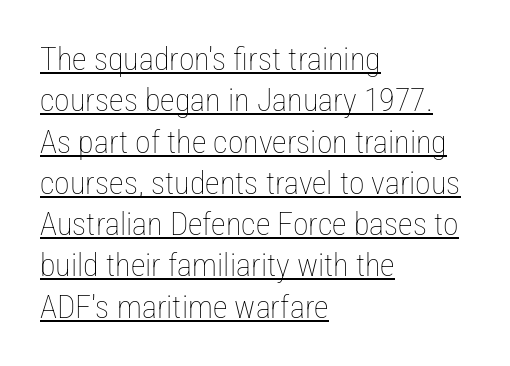
Q: Is the text bold? A: No.
Q: Is the text italic (slanted)? A: No, it is upright.
Q: Is the text underlined? A: Yes.
Q: How is the paragraph aligned? A: Left-aligned.
Q: Is the spacing between letters normal or unusually wide? A: Normal.
Q: Is the spacing between lines tight, normal or loose? A: Normal.
Q: Width (condensed, normal, or wide)? A: Condensed.
Q: Stroke contrast? A: Low.
Q: x-height? A: Medium.
Q: Monospaced? A: No.
